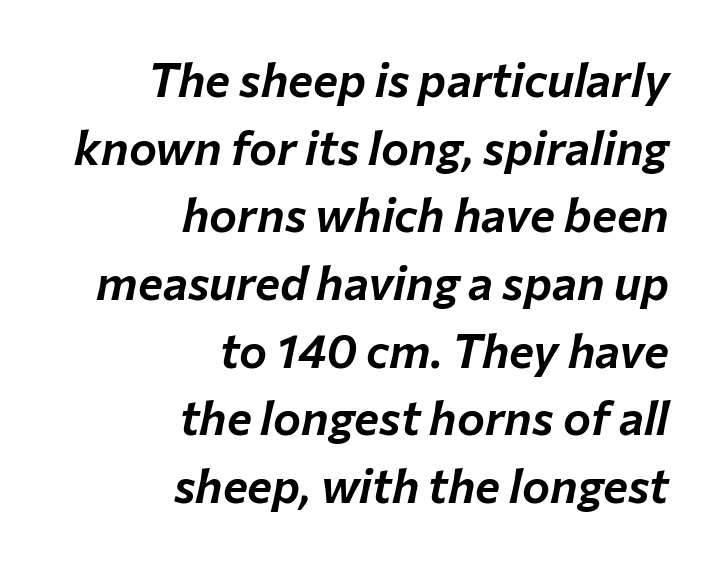
Q: Is the text italic (slanted)? A: Yes, it leans right by about 12 degrees.
Q: Is the text underlined? A: No.
Q: How is the paragraph aligned? A: Right-aligned.
Q: Is the spacing between letters normal or unusually wide? A: Normal.
Q: Is the spacing between lines tight, normal or loose? A: Normal.
Q: Width (condensed, normal, or wide)? A: Normal.
Q: Stroke contrast? A: Low.
Q: x-height? A: Medium.
Q: Monospaced? A: No.
